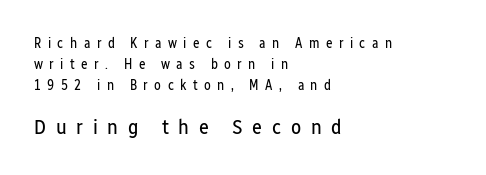
The image shows 21 px text type, upright; set left-aligned, normal line spacing (1.51x), unusually wide letter spacing (+0.46 em), not underlined; the second (bottom) block is 1.5x larger.
